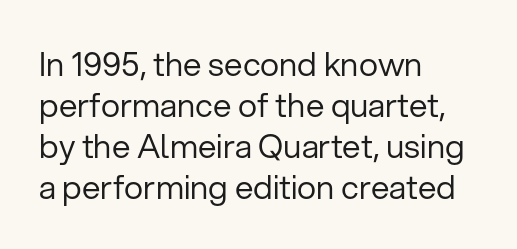
The image shows 33 px regular-weight sans-serif type, upright; set left-aligned, line spacing 1.24x, normal letter spacing, not underlined; low stroke contrast and a medium x-height.
